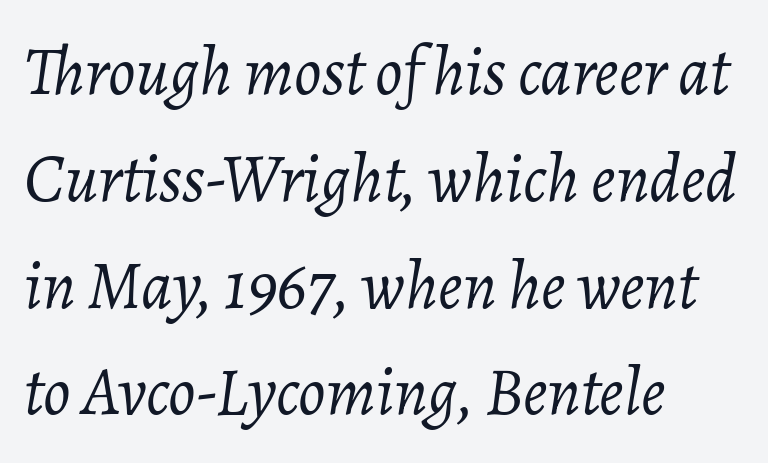
These glyphs show unthickened strokes, regular width or finer. The zone under the glyphs is completely vacant. The rendering uses a moderate line-height, typical for paragraphs. Emphasis-style slanted type is in use. You could not count columns in this text — the font is proportionally spaced. Which margin do the lines hug? The left one — the right edge is uneven.
